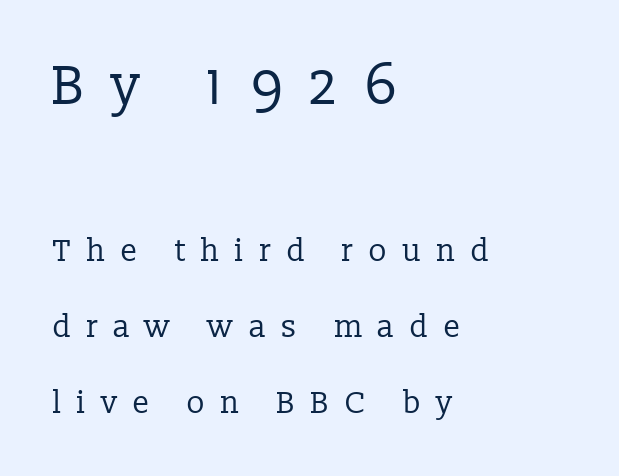
Q: Is the text bold? A: No.
Q: Is the text italic (slanted)? A: No, it is upright.
Q: Is the typeface a serif or a sans-serif typeface? A: Serif.
Q: Is the text underlined? A: No.
Q: How is the paragraph aligned? A: Left-aligned.
Q: Is the spacing between letters normal or unusually wide? A: Unusually wide.
Q: Is the spacing between lines tight, normal or loose? A: Loose.
Q: Which block of text is set in a larger size, the first (top) or the second (bottom)? A: The first (top) one.
Q: Width (condensed, normal, or wide)? A: Normal.
Q: Stroke contrast? A: Low.
Q: x-height? A: Medium.
Q: Monospaced? A: No.
